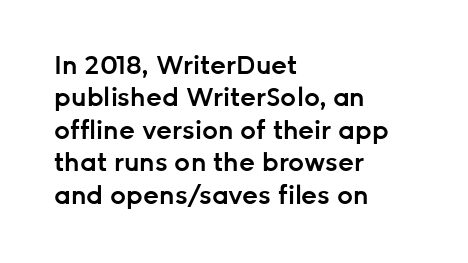
The type is set solid horizontally, with unmodified tracking. Check the space under the baseline: it is left empty. In terms of weight, the rendering is demibold, just under bold. This is the regular roman posture of the typeface.
